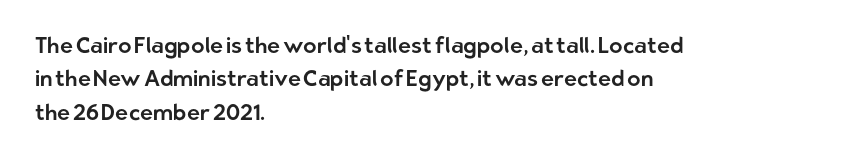
{"italic": "no", "underline": "no", "align": "left", "line_spacing": "normal", "line_spacing_ratio": 1.52, "letter_spacing": "normal", "letter_spacing_em": 0.0, "glyph_px": 22}
